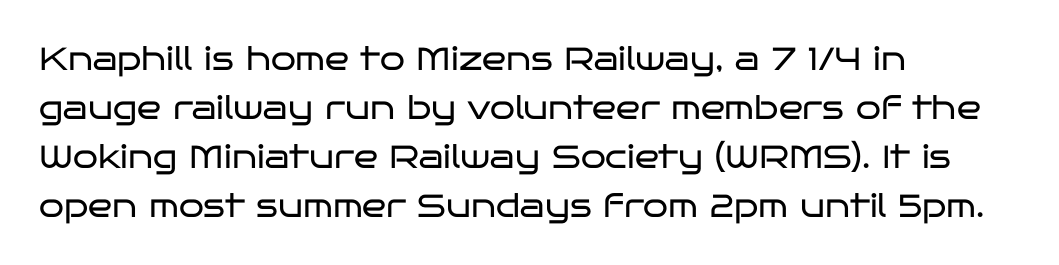
{"serif": "no", "italic": "no", "bold": "no", "weight": "regular", "width": "wide", "stroke_contrast": "low", "x_height": "large", "monospaced": "no", "underline": "no", "align": "left", "line_spacing": "normal", "line_spacing_ratio": 1.53, "letter_spacing": "normal", "letter_spacing_em": 0.0, "glyph_px": 32}
